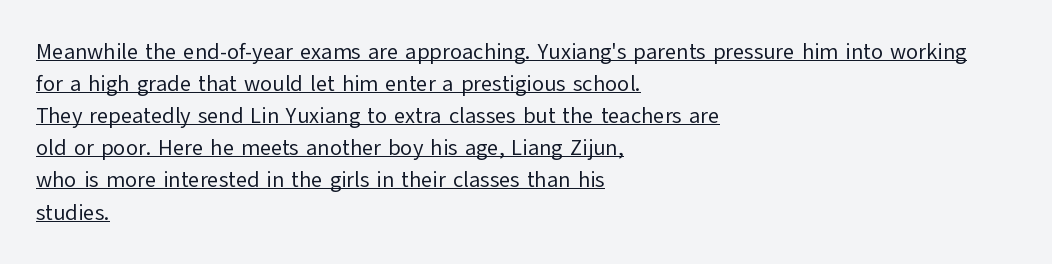
{"italic": "no", "bold": "no", "underline": "yes", "align": "left", "line_spacing": "normal", "line_spacing_ratio": 1.46, "letter_spacing": "normal", "letter_spacing_em": 0.0, "glyph_px": 22}
